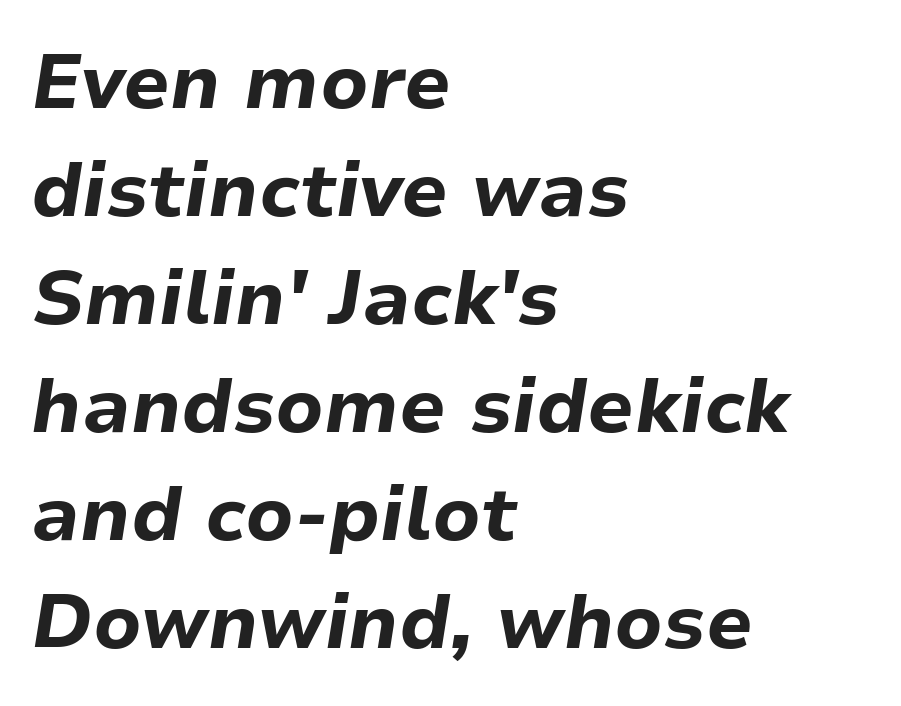
Q: Is the text bold? A: Yes.
Q: Is the text italic (slanted)? A: Yes, it leans right by about 9 degrees.
Q: Is the text underlined? A: No.
Q: How is the paragraph aligned? A: Left-aligned.
Q: Is the spacing between letters normal or unusually wide? A: Normal.
Q: Is the spacing between lines tight, normal or loose? A: Normal.
Q: Width (condensed, normal, or wide)? A: Normal.
Q: Stroke contrast? A: Low.
Q: x-height? A: Medium.
Q: Monospaced? A: No.
